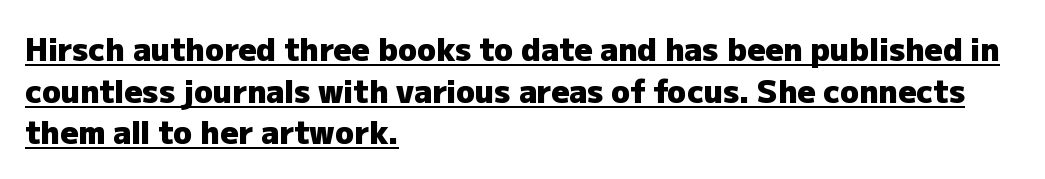
The image shows 31 px heavy sans-serif type, upright; set left-aligned, normal line spacing (1.34x), normal letter spacing, underlined; low stroke contrast and a medium x-height.
